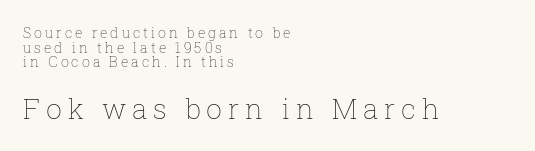
Q: Is the text bold? A: No.
Q: Is the text italic (slanted)? A: No, it is upright.
Q: Is the text underlined? A: No.
Q: How is the paragraph aligned? A: Left-aligned.
Q: Is the spacing between letters normal or unusually wide? A: Unusually wide.
Q: Is the spacing between lines tight, normal or loose? A: Tight.
Q: Which block of text is set in a larger size, the first (top) or the second (bottom)? A: The second (bottom) one.
Q: Width (condensed, normal, or wide)? A: Normal.
Q: Stroke contrast? A: Low.
Q: x-height? A: Medium.
Q: Monospaced? A: No.
